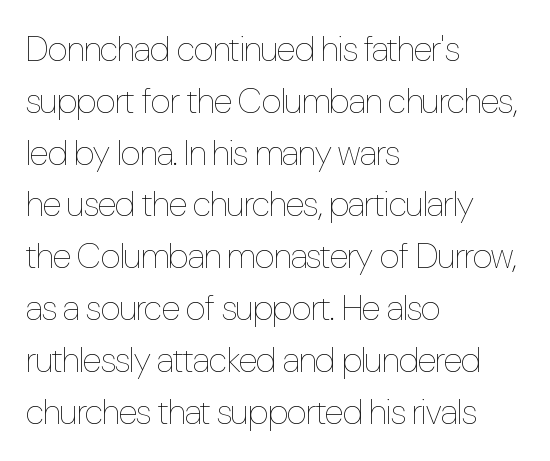
The horizontal fit of the characters is conventional and even. Vertical strokes here are truly vertical. Leading matches the norm, producing a regular column. The face used here is proportionally spaced, like ordinary book or web type. Plain, unruled lines of type. Caption: multi-line text, flush left, ragged right.
